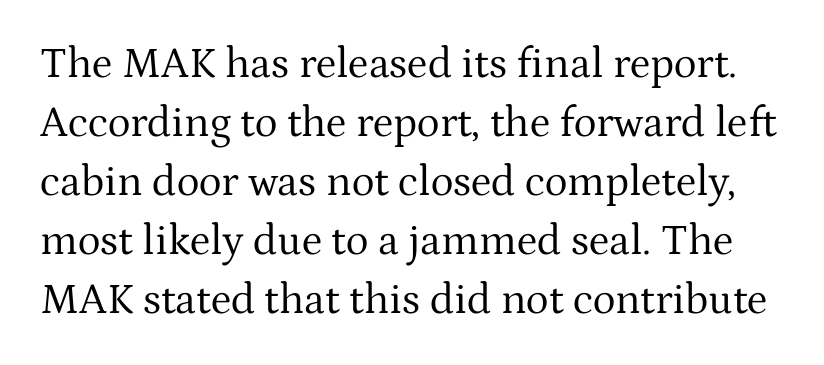
Note: serifs present on the glyphs. The face used here is proportionally spaced, like ordinary book or web type. Unmarked baselines from the first word to the last. This block has exactly the height ordinary leading produces. Tracking here is standard; glyphs follow each other at the usual distance. Ascenders rise straight up at ninety degrees.
